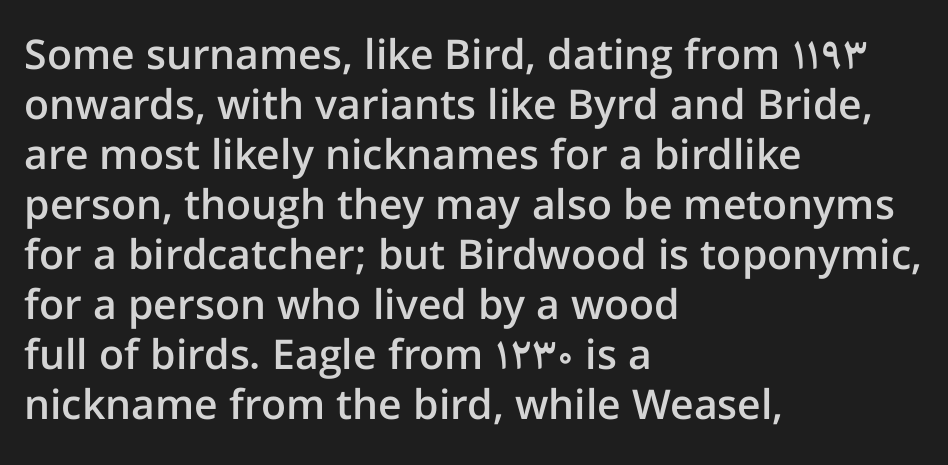
The image shows 41 px semibold sans-serif type, upright; set left-aligned, line spacing 1.22x, normal letter spacing, not underlined; low stroke contrast and a medium x-height.
